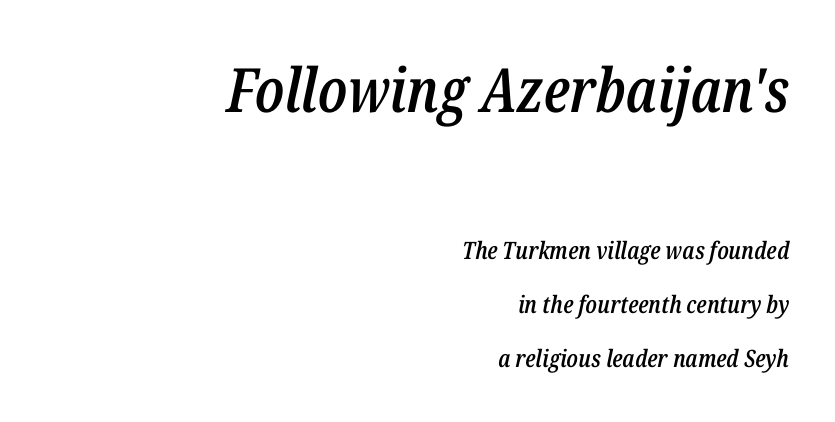
Q: Is the text bold? A: Semi-bold.
Q: Is the text italic (slanted)? A: Yes, it leans right by about 12 degrees.
Q: Is the text underlined? A: No.
Q: How is the paragraph aligned? A: Right-aligned.
Q: Is the spacing between letters normal or unusually wide? A: Normal.
Q: Is the spacing between lines tight, normal or loose? A: Loose.
Q: Which block of text is set in a larger size, the first (top) or the second (bottom)? A: The first (top) one.
Q: Width (condensed, normal, or wide)? A: Condensed.
Q: Stroke contrast? A: Low.
Q: x-height? A: Medium.
Q: Monospaced? A: No.
